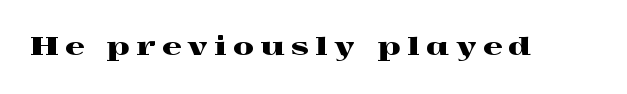
{"italic": "no", "underline": "no", "letter_spacing": "wide", "letter_spacing_em": 0.28, "glyph_px": 24}
